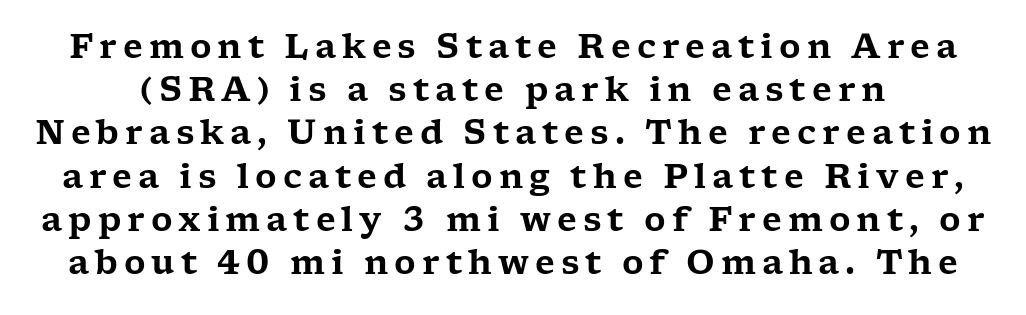
The image shows 33 px wide serif type, upright; set normal line spacing (1.31x), not underlined; low stroke contrast and a medium x-height.
